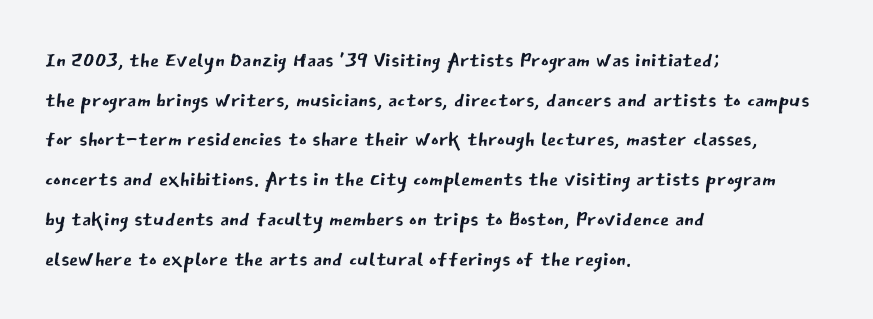
The image shows 29 px regular-weight sans-serif type, upright; set left-aligned, normal line spacing (1.37x), normal letter spacing, not underlined; low stroke contrast and a medium x-height.
